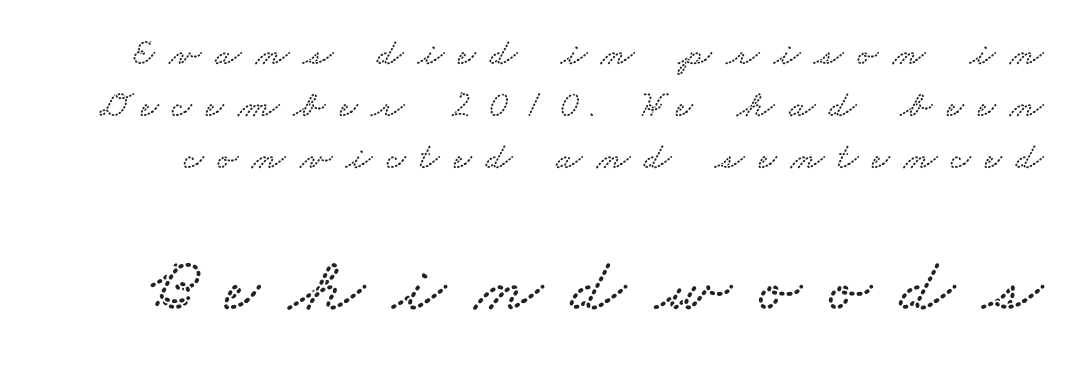
Q: Is the typeface a serif or a sans-serif typeface? A: Serif.
Q: Is the text underlined? A: No.
Q: Is the spacing between letters normal or unusually wide? A: Unusually wide.
Q: Is the spacing between lines tight, normal or loose? A: Normal.
Q: Which block of text is set in a larger size, the first (top) or the second (bottom)? A: The second (bottom) one.
Q: Width (condensed, normal, or wide)? A: Wide.
Q: Stroke contrast? A: Low.
Q: x-height? A: Small.
Q: Monospaced? A: No.
